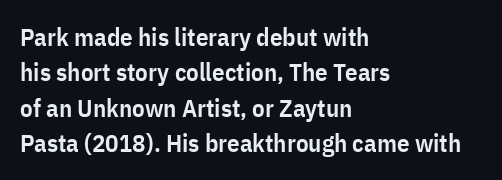
The image shows 25 px text type, upright; set left-aligned, normal line spacing (1.42x), normal letter spacing, not underlined.
